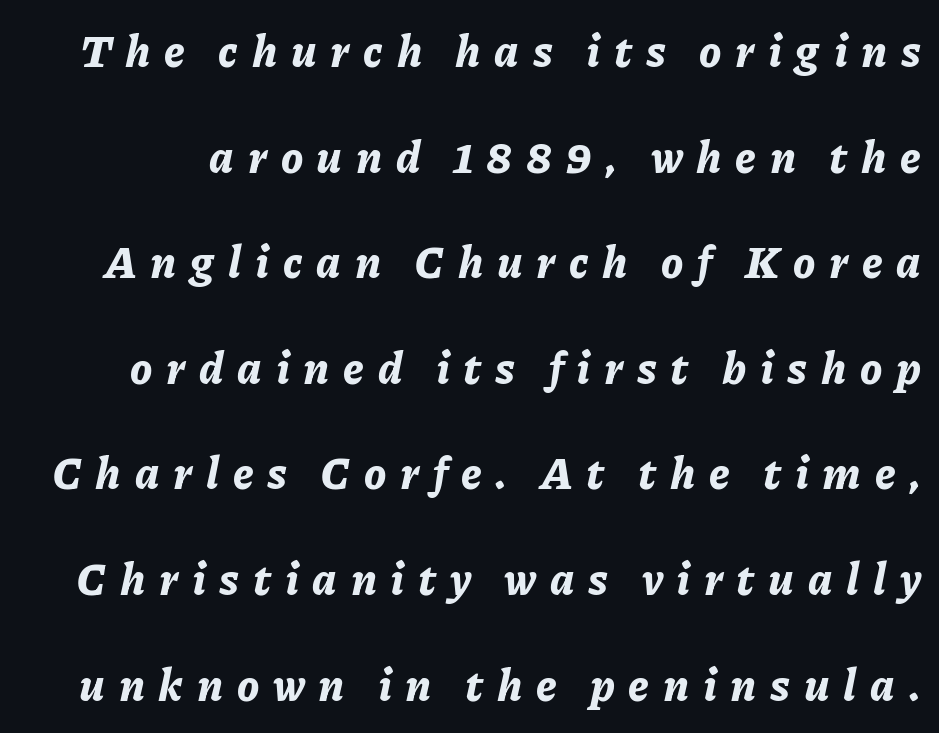
{"italic": "yes", "lean": "right", "slant_degrees": 11, "bold": "yes", "weight": "bold", "width": "normal", "stroke_contrast": "low", "x_height": "medium", "monospaced": "no", "underline": "no", "line_spacing": "loose", "line_spacing_ratio": 2.4, "letter_spacing": "wide", "letter_spacing_em": 0.31, "glyph_px": 44}
